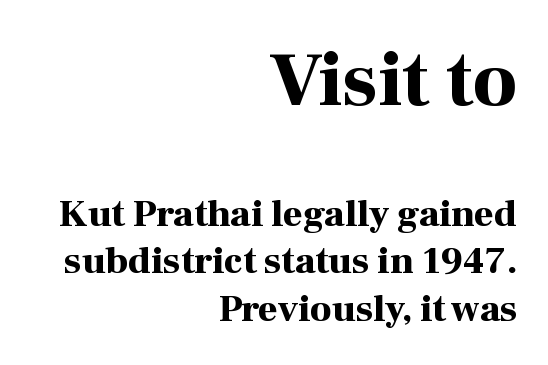
This sample keeps an unexceptional amount of space between lines. Rendered with straight, roman letterforms. Each letter keeps its own natural width here, so spacing adapts to shape. This sample uses plain, unmodified letter spacing.
